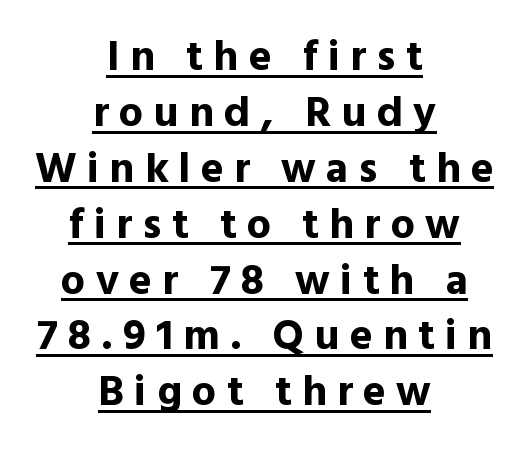
The image shows 43 px bold sans-serif type, upright; set centered, normal line spacing (1.3x), unusually wide letter spacing (+0.24 em), underlined; a medium x-height.
